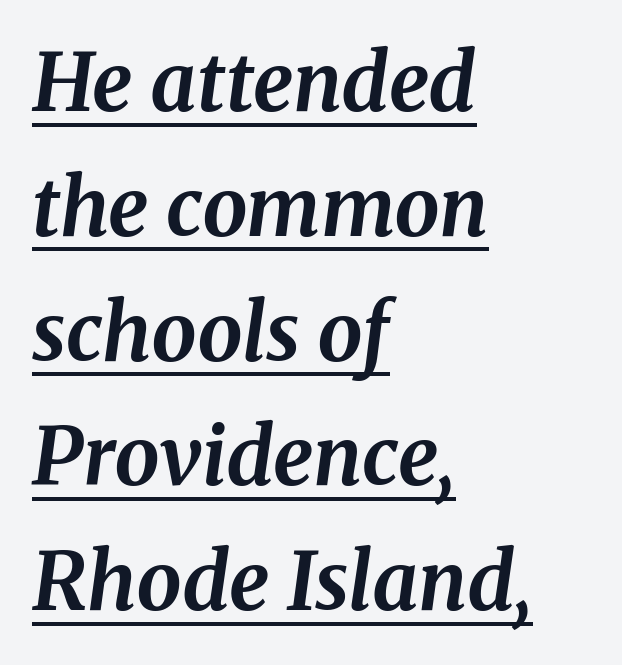
The rendering uses natural spacing where letterforms have individual widths. Letterform terminals end in serifs throughout the passage. The typesetter has applied underlining to the passage shown. Quick note: interline space is typical. Emphasis by weight is at full strength: bold.
